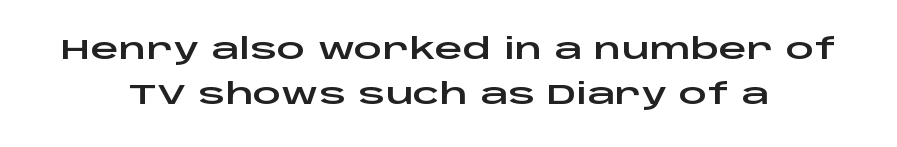
Style check: upright. The type is set solid horizontally, with unmodified tracking. This sample is center-justified, so both line endings float freely. Check the space under the baseline: it is left empty.
